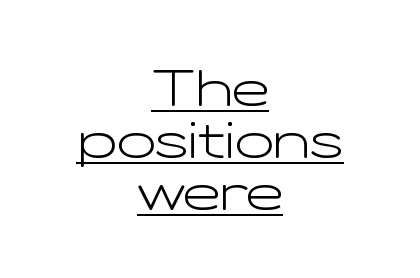
The image shows 51 px light, wide sans-serif type, upright; set centered, tight line spacing (1.02x), normal letter spacing, underlined; low stroke contrast and a medium x-height.
